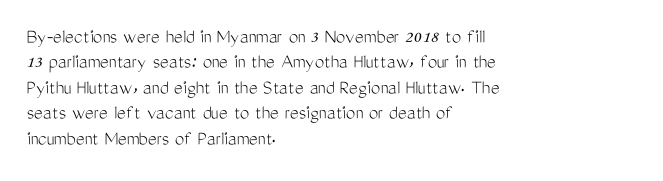
Q: Is the text bold? A: No.
Q: Is the text italic (slanted)? A: No, it is upright.
Q: Is the text underlined? A: No.
Q: How is the paragraph aligned? A: Left-aligned.
Q: Is the spacing between letters normal or unusually wide? A: Normal.
